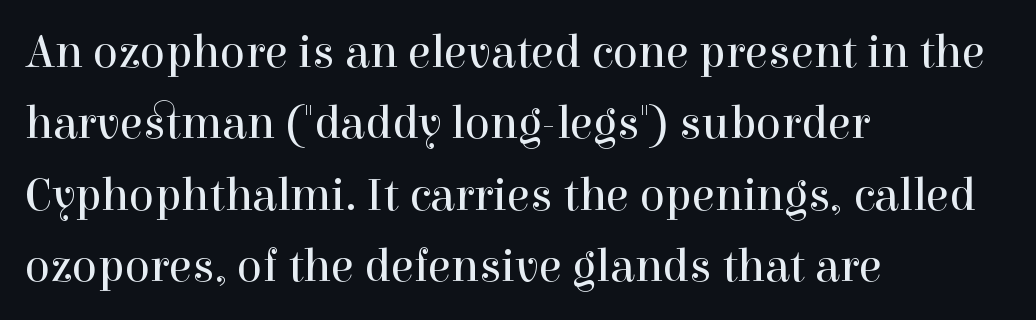
Q: Is the text bold? A: No.
Q: Is the text italic (slanted)? A: No, it is upright.
Q: Is the typeface a serif or a sans-serif typeface? A: Serif.
Q: Is the text underlined? A: No.
Q: How is the paragraph aligned? A: Left-aligned.
Q: Is the spacing between letters normal or unusually wide? A: Normal.
Q: Is the spacing between lines tight, normal or loose? A: Normal.
Q: Width (condensed, normal, or wide)? A: Normal.
Q: x-height? A: Medium.
Q: Monospaced? A: No.
